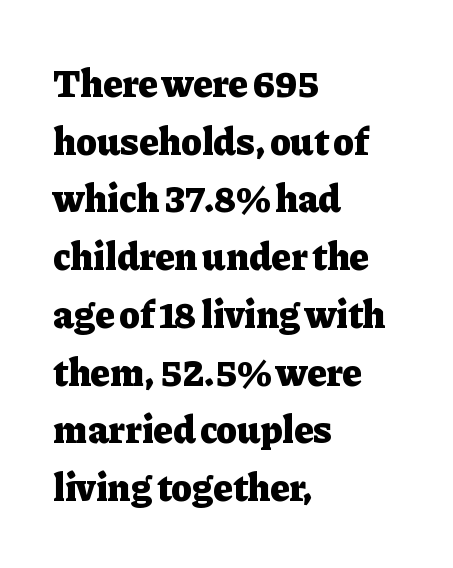
The image shows 39 px heavy serif type, upright; set left-aligned, normal line spacing (1.48x), normal letter spacing, not underlined; low stroke contrast and a medium x-height.
